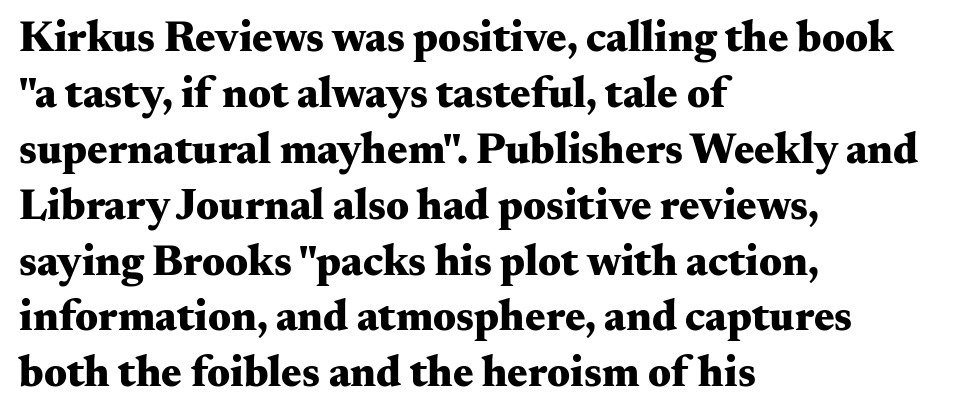
Q: Is the text bold? A: Yes.
Q: Is the text italic (slanted)? A: No, it is upright.
Q: Is the typeface a serif or a sans-serif typeface? A: Serif.
Q: Is the text underlined? A: No.
Q: How is the paragraph aligned? A: Left-aligned.
Q: Is the spacing between letters normal or unusually wide? A: Normal.
Q: Is the spacing between lines tight, normal or loose? A: Normal.
Q: Width (condensed, normal, or wide)? A: Wide.
Q: Stroke contrast? A: Medium.
Q: x-height? A: Small.
Q: Monospaced? A: No.
